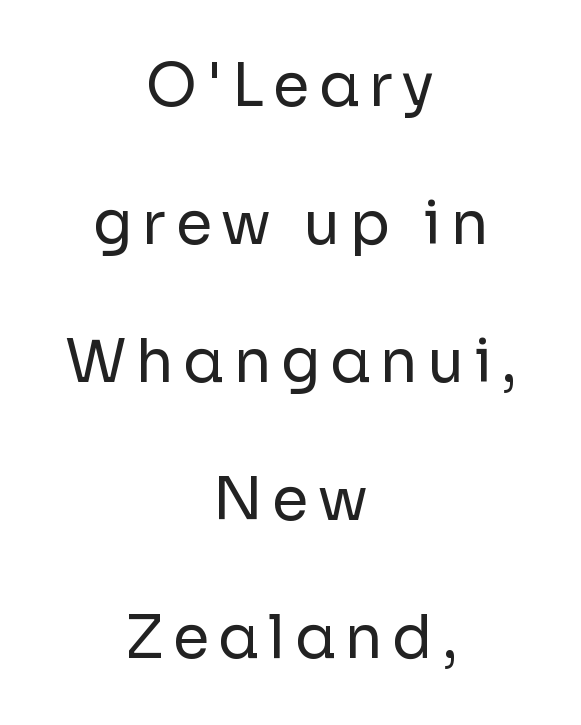
Q: Is the text bold? A: No.
Q: Is the text italic (slanted)? A: No, it is upright.
Q: Is the typeface a serif or a sans-serif typeface? A: Sans-serif.
Q: Is the text underlined? A: No.
Q: How is the paragraph aligned? A: Centered.
Q: Is the spacing between lines tight, normal or loose? A: Loose.
Q: Width (condensed, normal, or wide)? A: Normal.
Q: Stroke contrast? A: Low.
Q: x-height? A: Medium.
Q: Monospaced? A: No.
